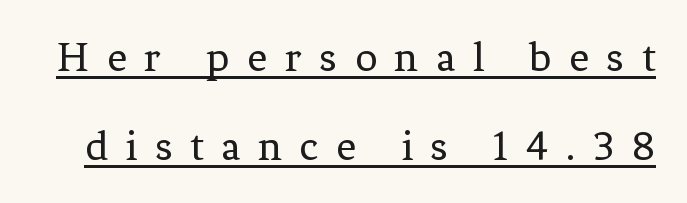
Quick note: not italic, upright. The letters are spread apart with noticeably loose tracking. The type family on display is of the serif kind. Looks like regular typesetting: each glyph gets only the width it needs.
